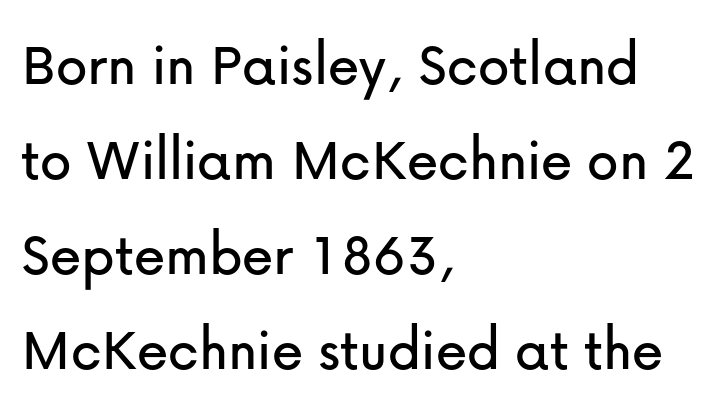
Q: Is the text italic (slanted)? A: No, it is upright.
Q: Is the typeface a serif or a sans-serif typeface? A: Sans-serif.
Q: Is the text underlined? A: No.
Q: How is the paragraph aligned? A: Left-aligned.
Q: Is the spacing between letters normal or unusually wide? A: Normal.
Q: Is the spacing between lines tight, normal or loose? A: Normal.
Q: Width (condensed, normal, or wide)? A: Normal.
Q: Stroke contrast? A: Low.
Q: x-height? A: Medium.
Q: Monospaced? A: No.
